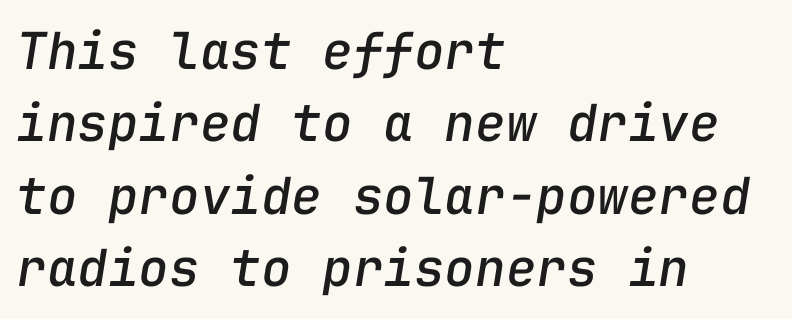
Which margin do the lines hug? The left one — the right edge is uneven. Inter-character spacing is left at the font's built-in metrics. Clear beneath every line of the passage. Do the characters align in a grid? Yes, the font is monospaced.
